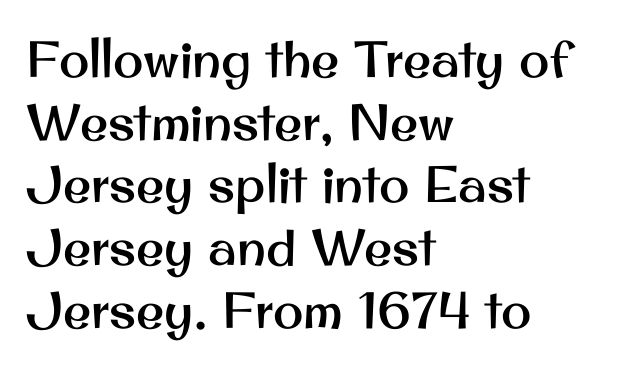
Which margin do the lines hug? The left one — the right edge is uneven. Characters follow at the spacing the type designer built in. This is sans-serif lettering, the kind often seen on screens and signage. The letters stand straight up with perfectly vertical stems. Note the varied advance widths — an 'i' is clearly narrower than an 'm'. Bare-footed words on every line.
